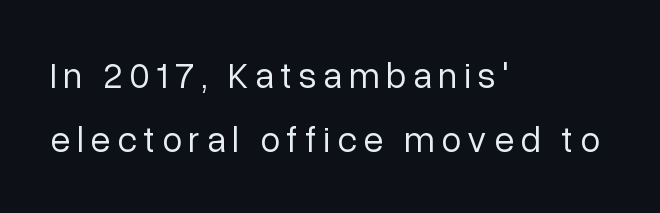
These lines are set flush left with a ragged right edge. This is sans-serif lettering, the kind often seen on screens and signage. Check under the words: just untouched page. Ink coverage per letter is moderate at most. Designer's note — italics off, roman on. The rendering uses natural spacing where letterforms have individual widths.
